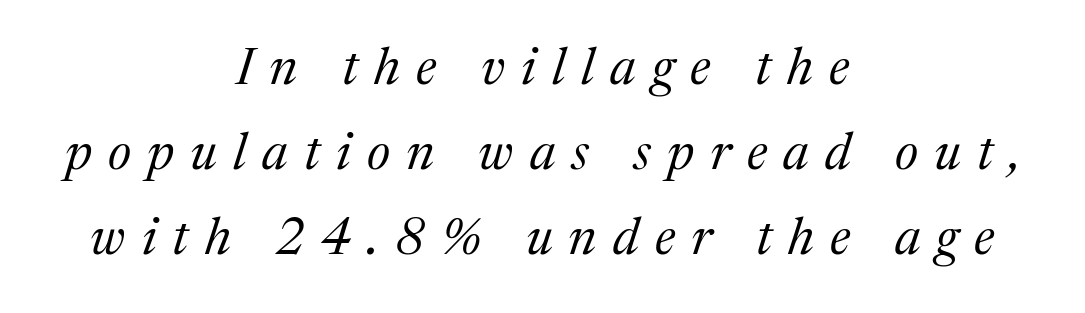
The image shows 52 px regular-weight serif type, italic (leaning right); set centered, normal line spacing (1.63x), unusually wide letter spacing (+0.31 em), not underlined; medium stroke contrast and a medium x-height.
